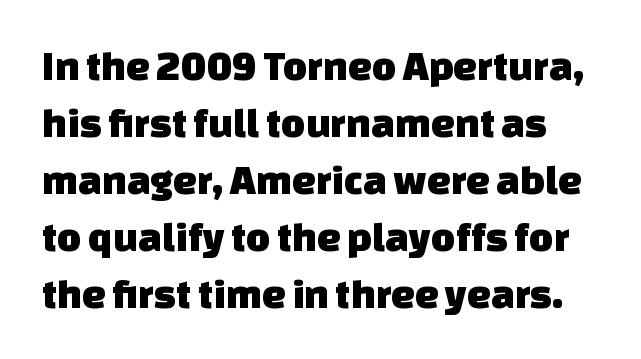
The image shows 42 px sans-serif type; set normal line spacing (1.36x), normal letter spacing, not underlined; low stroke contrast and a large x-height.
